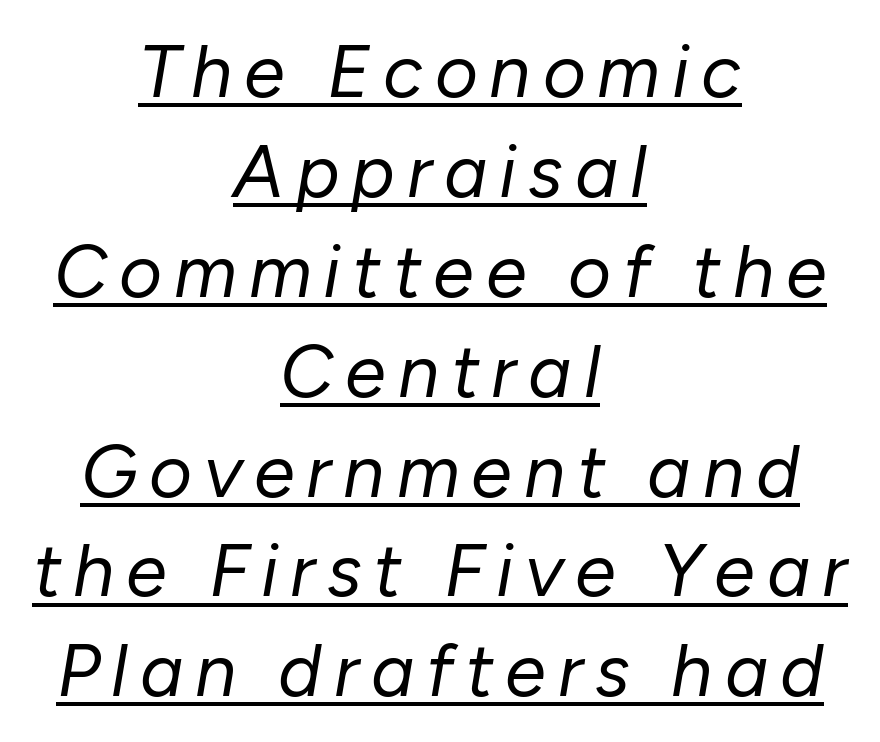
No chunkiness to these letters — they're not bold. The rendering uses a moderate line-height, typical for paragraphs. Is this a fixed-width face? No — the glyphs have proportional, varying widths. Leftover space on each line is divided equally before and after the words.
